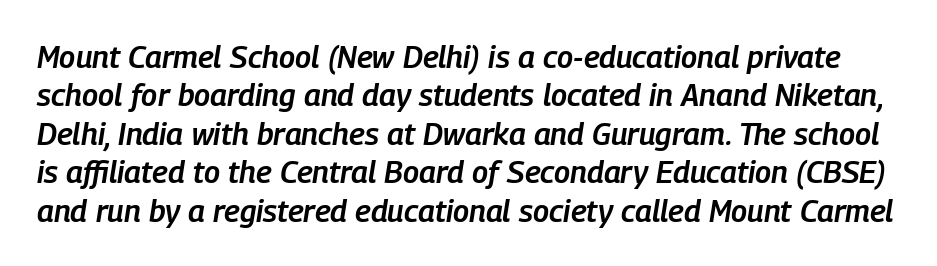
{"italic": "yes", "lean": "right", "slant_degrees": 9, "bold": "semi", "weight": "semibold", "width": "condensed", "stroke_contrast": "low", "x_height": "medium", "monospaced": "no", "underline": "no", "line_spacing_ratio": 1.24, "letter_spacing": "normal", "letter_spacing_em": 0.0, "glyph_px": 31}
